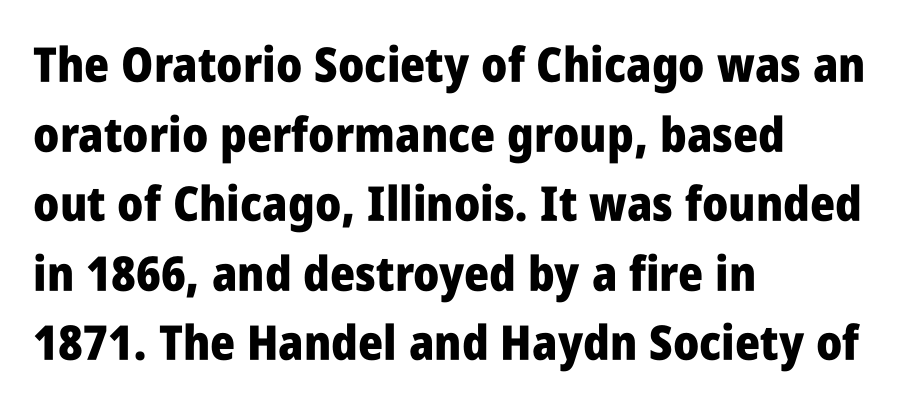
Serifs: no, the terminals of the letterforms are clean. Nobody touched the tracking dial on this one. The area under the type is left untouched. Chunky letters — that's bold for sure.
